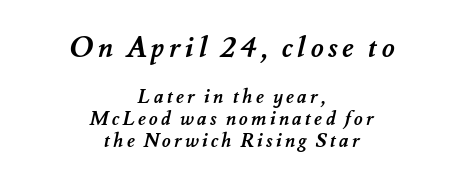
The image shows 28 px semibold type; set centered, tight line spacing (1.14x), not underlined; the first (top) block is 1.47x larger; medium stroke contrast and a small x-height.
